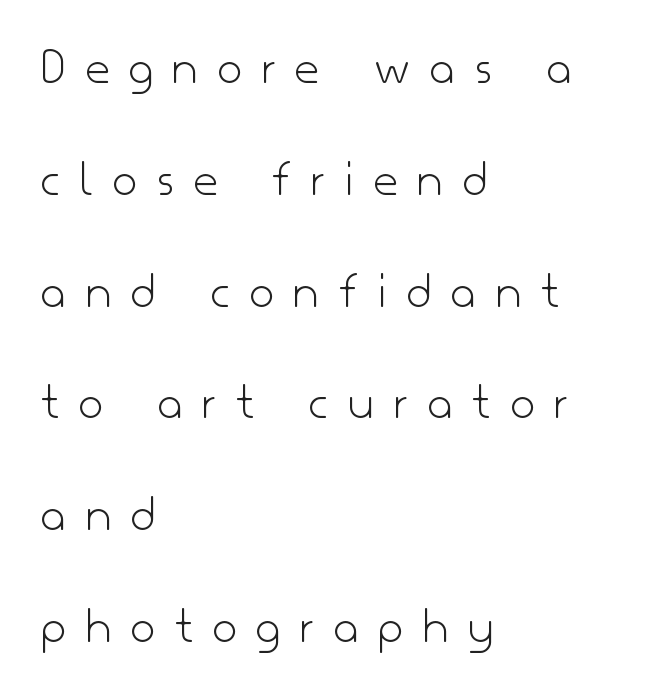
The image shows 53 px light sans-serif type, upright; set left-aligned, loose line spacing (2.11x), unusually wide letter spacing (+0.38 em), not underlined; low stroke contrast and a small x-height.
